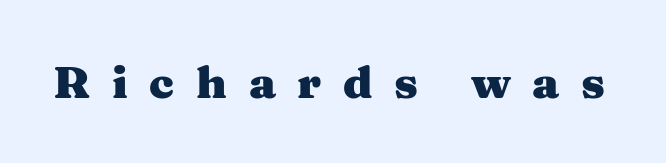
Q: Is the text bold? A: Yes.
Q: Is the text italic (slanted)? A: No, it is upright.
Q: Is the typeface a serif or a sans-serif typeface? A: Serif.
Q: Is the text underlined? A: No.
Q: Is the spacing between letters normal or unusually wide? A: Unusually wide.
Q: Width (condensed, normal, or wide)? A: Wide.
Q: Stroke contrast? A: Medium.
Q: x-height? A: Medium.
Q: Monospaced? A: No.
